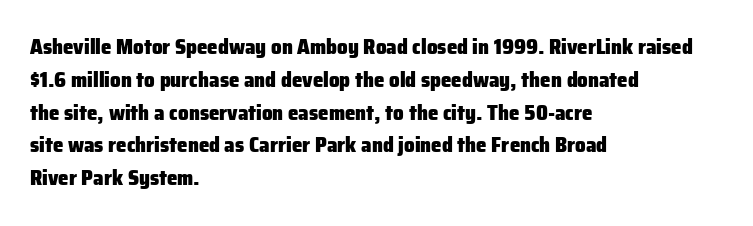
The image shows 21 px bold type, upright; set left-aligned, normal line spacing (1.56x), normal letter spacing, not underlined.
